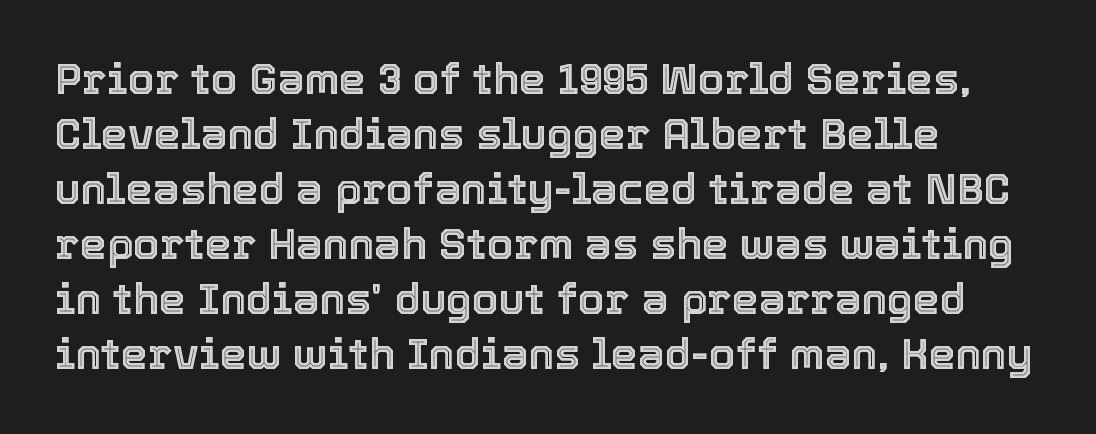
Each word holds together tightly as a unit, with standard inter-letter gaps. These lines are rendered in a variable-pitch font. This is the regular roman posture of the typeface. Lines of text with bare space underneath. Does the copy run flush right? No — it runs flush left.
